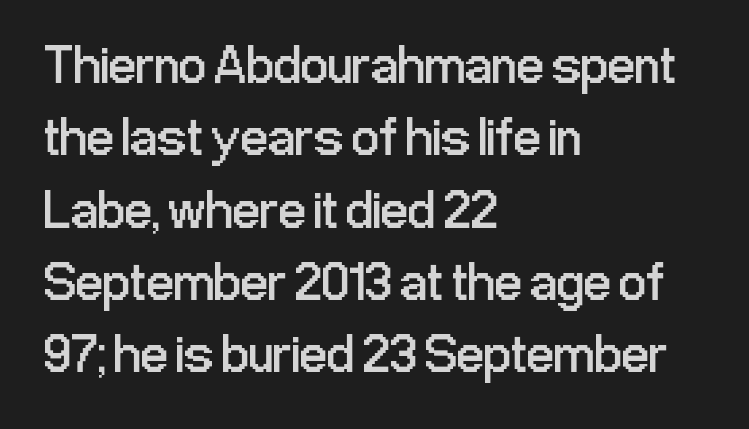
The image shows 54 px regular-weight, condensed sans-serif type, upright; set left-aligned, normal line spacing (1.34x), normal letter spacing, not underlined; low stroke contrast and a medium x-height.
